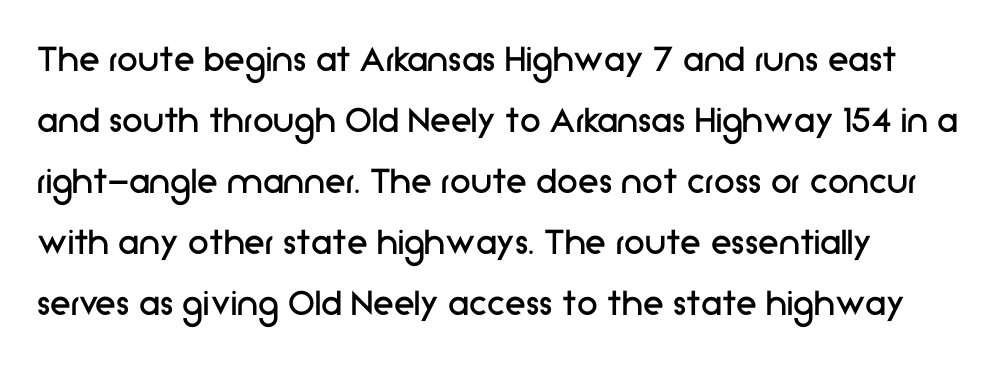
The image shows 42 px regular-weight sans-serif type, upright; set normal line spacing (1.45x), normal letter spacing, not underlined; low stroke contrast and a medium x-height.
